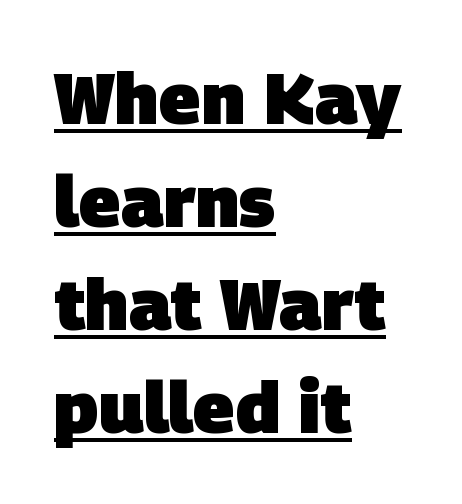
{"serif": "no", "bold": "yes", "weight": "heavy", "width": "normal", "stroke_contrast": "low", "x_height": "large", "monospaced": "no", "underline": "yes", "align": "left", "line_spacing": "normal", "line_spacing_ratio": 1.43, "letter_spacing": "normal", "letter_spacing_em": 0.0, "glyph_px": 72}
